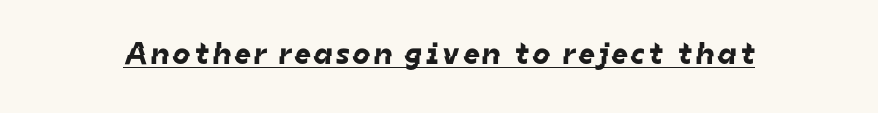
The image shows 31 px sans-serif type; set underlined; low stroke contrast and a medium x-height.
